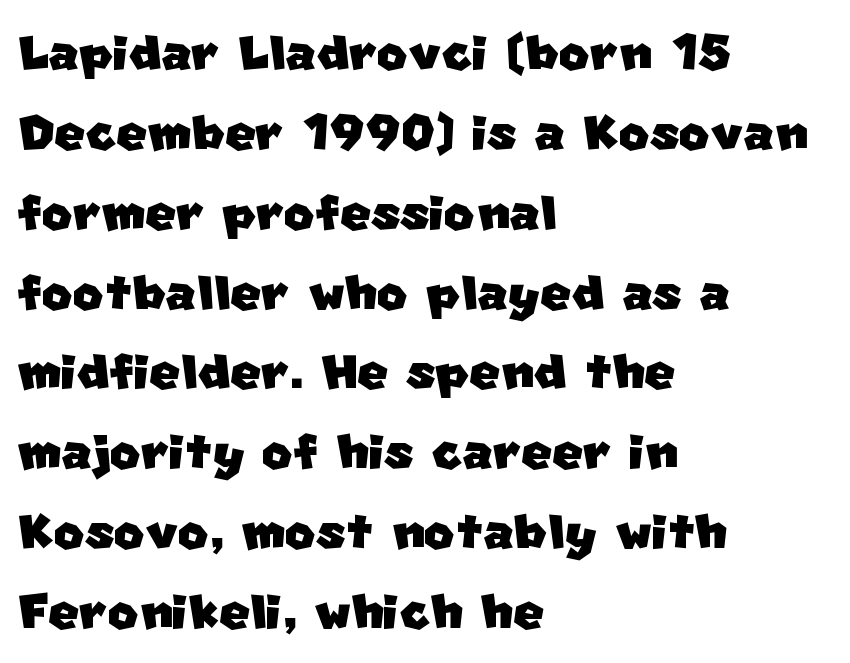
Students, note that the glyphs here touch the page at normal intervals. The text was rendered using a sans face with plain stroke endings. Quick note: underline off. Do the characters align in a grid? No, the font is proportional.
